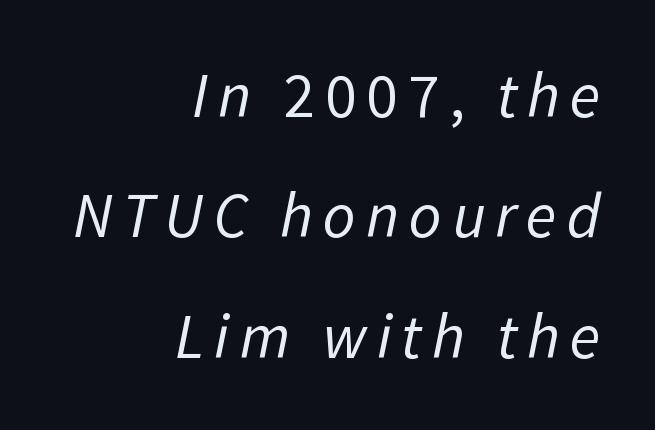
{"serif": "no", "bold": "no", "weight": "regular", "width": "normal", "stroke_contrast": "low", "x_height": "medium", "monospaced": "no", "underline": "no", "align": "right", "line_spacing_ratio": 1.88, "glyph_px": 64}
